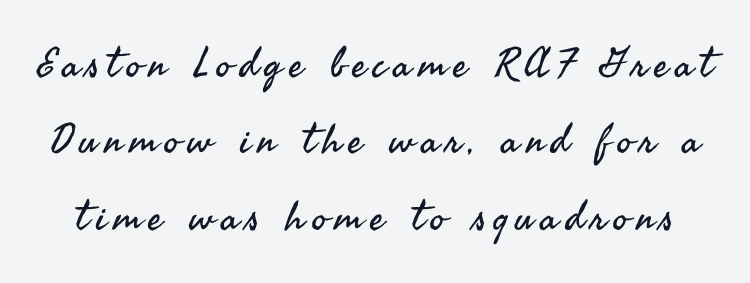
The image shows 41 px regular-weight sans-serif type; set line spacing 1.86x, not underlined; medium stroke contrast and a small x-height.
